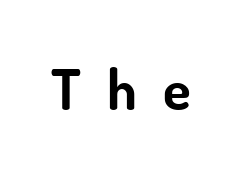
{"serif": "no", "italic": "no", "bold": "yes", "weight": "bold", "width": "normal", "stroke_contrast": "low", "x_height": "small", "monospaced": "no", "underline": "no", "letter_spacing": "wide", "letter_spacing_em": 0.46, "glyph_px": 57}
